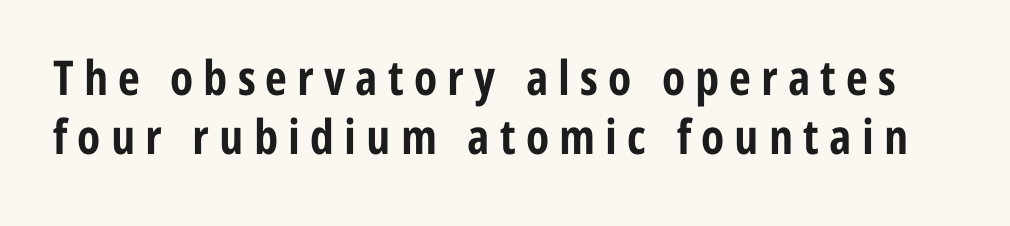
Q: Is the text bold? A: Yes.
Q: Is the text italic (slanted)? A: No, it is upright.
Q: Is the typeface a serif or a sans-serif typeface? A: Sans-serif.
Q: Is the text underlined? A: No.
Q: Is the spacing between letters normal or unusually wide? A: Unusually wide.
Q: Width (condensed, normal, or wide)? A: Condensed.
Q: Stroke contrast? A: Low.
Q: x-height? A: Medium.
Q: Monospaced? A: No.
